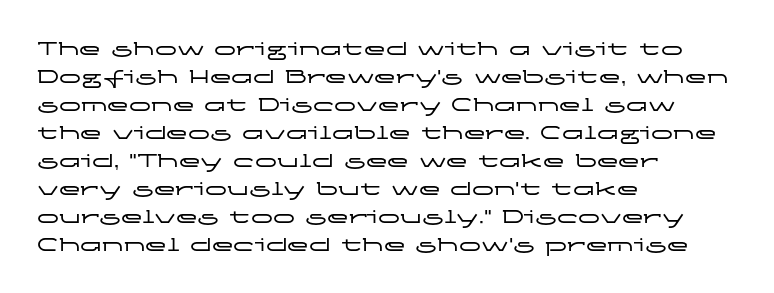
{"italic": "no", "underline": "no", "align": "left", "line_spacing": "normal", "line_spacing_ratio": 1.27, "letter_spacing": "normal", "letter_spacing_em": 0.0, "glyph_px": 22}
